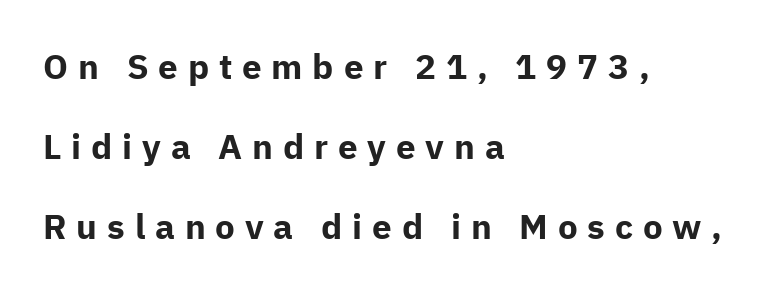
If you drew a ruler down the left edge, every line would touch it. It's the straight-up-and-down kind of type. Quick note: interline space is abundant. A typesetter would call this heavily tracked-out type. Letterform terminals end flat and unadorned throughout the passage.
